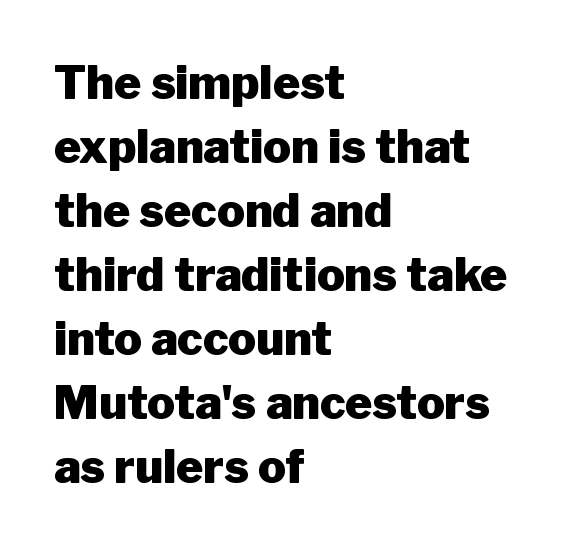
Short note: letters normally spaced. A typesetter would mark this as roman, not italic. In terms of letterform style, serifs are entirely absent. Varying glyph widths throughout — classic text-font behaviour. Regular leading. Line starts are locked; line ends wander.
